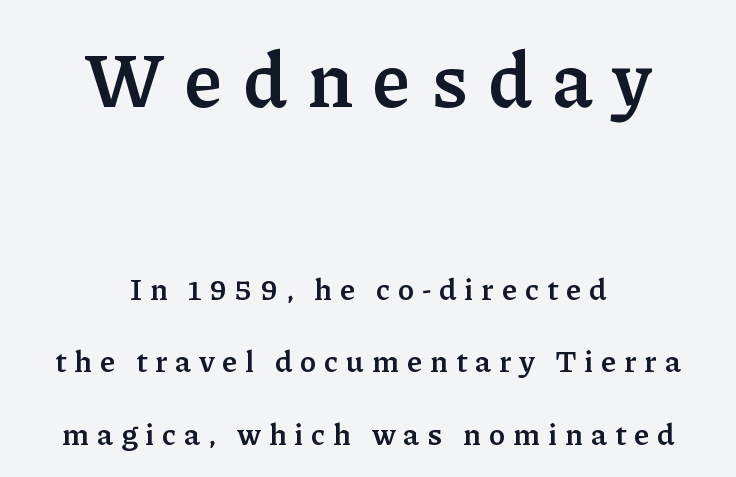
{"serif": "yes", "italic": "no", "bold": "yes", "weight": "semibold", "width": "normal", "stroke_contrast": "low", "x_height": "medium", "monospaced": "no", "underline": "no", "align": "center", "line_spacing": "loose", "line_spacing_ratio": 2.41, "letter_spacing": "wide", "letter_spacing_em": 0.26, "larger_block": "first", "size_ratio": 2.53, "glyph_px": 76}
